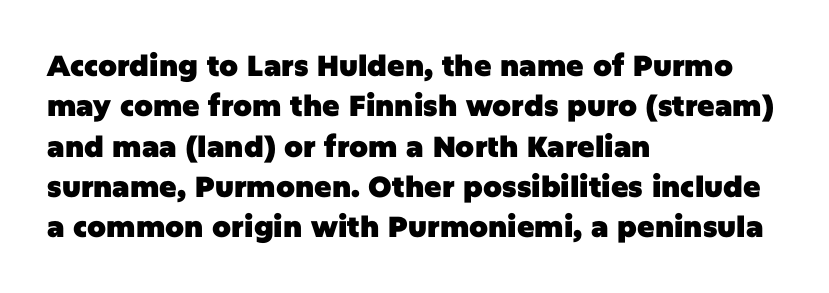
{"serif": "no", "italic": "no", "bold": "yes", "weight": "heavy", "width": "normal", "stroke_contrast": "low", "x_height": "large", "monospaced": "no", "underline": "no", "align": "left", "line_spacing": "normal", "line_spacing_ratio": 1.39, "letter_spacing": "normal", "letter_spacing_em": 0.0, "glyph_px": 29}
